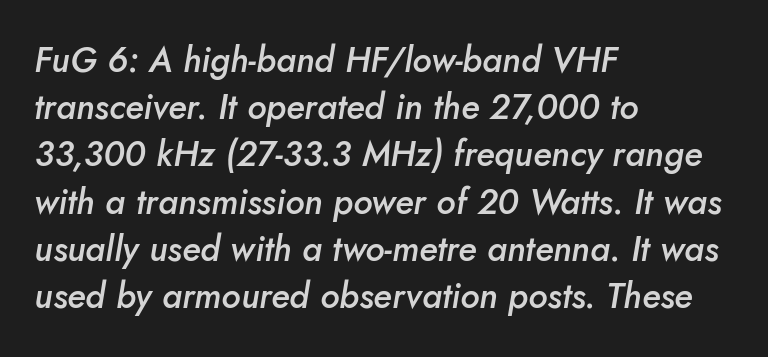
Q: Is the text bold? A: Semi-bold.
Q: Is the text italic (slanted)? A: Yes, it leans right by about 10 degrees.
Q: Is the text underlined? A: No.
Q: How is the paragraph aligned? A: Left-aligned.
Q: Is the spacing between letters normal or unusually wide? A: Normal.
Q: Is the spacing between lines tight, normal or loose? A: Normal.
Q: Width (condensed, normal, or wide)? A: Normal.
Q: Stroke contrast? A: Low.
Q: x-height? A: Small.
Q: Monospaced? A: No.
